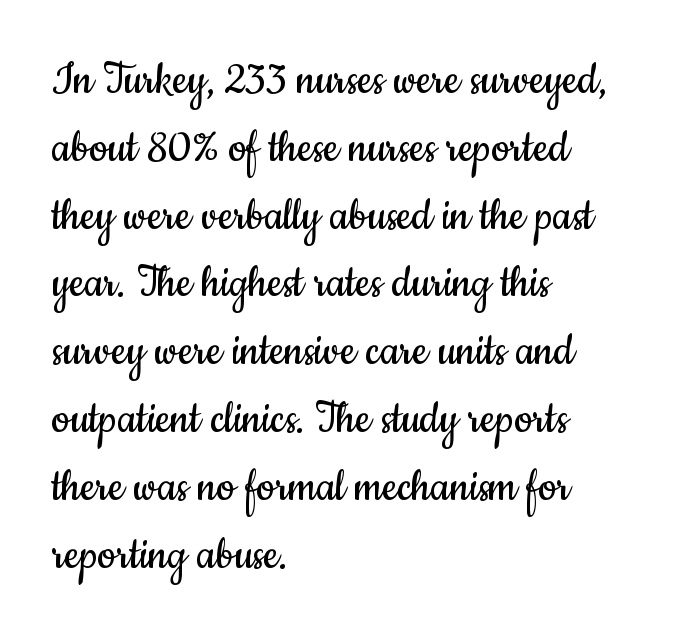
Q: Is the text bold? A: No.
Q: Is the text italic (slanted)? A: Yes.
Q: Is the typeface a serif or a sans-serif typeface? A: Sans-serif.
Q: Is the text underlined? A: No.
Q: How is the paragraph aligned? A: Left-aligned.
Q: Is the spacing between letters normal or unusually wide? A: Normal.
Q: Is the spacing between lines tight, normal or loose? A: Normal.
Q: Width (condensed, normal, or wide)? A: Condensed.
Q: Stroke contrast? A: Low.
Q: x-height? A: Small.
Q: Monospaced? A: No.
